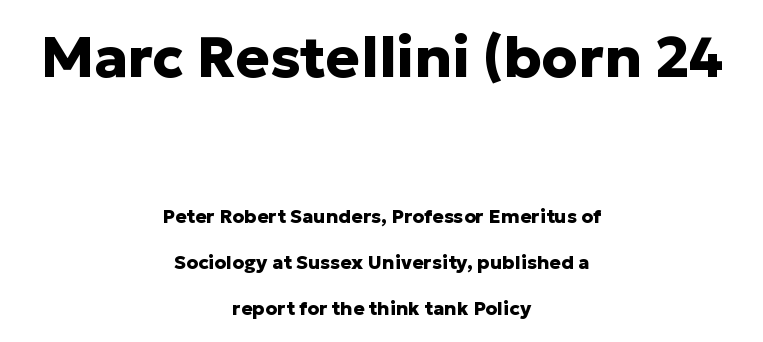
Q: Is the text bold? A: Yes.
Q: Is the text italic (slanted)? A: No, it is upright.
Q: Is the typeface a serif or a sans-serif typeface? A: Sans-serif.
Q: Is the text underlined? A: No.
Q: How is the paragraph aligned? A: Centered.
Q: Is the spacing between letters normal or unusually wide? A: Normal.
Q: Is the spacing between lines tight, normal or loose? A: Loose.
Q: Which block of text is set in a larger size, the first (top) or the second (bottom)? A: The first (top) one.
Q: Width (condensed, normal, or wide)? A: Normal.
Q: Stroke contrast? A: Low.
Q: x-height? A: Medium.
Q: Monospaced? A: No.
